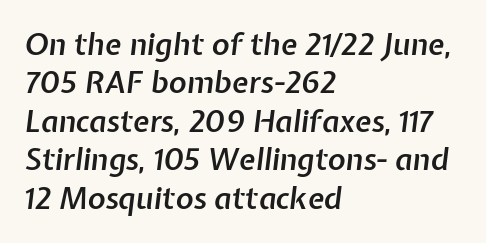
The image shows 30 px semibold type, italic (leaning right); set left-aligned, normal line spacing (1.28x), normal letter spacing, not underlined; low stroke contrast and a medium x-height.
